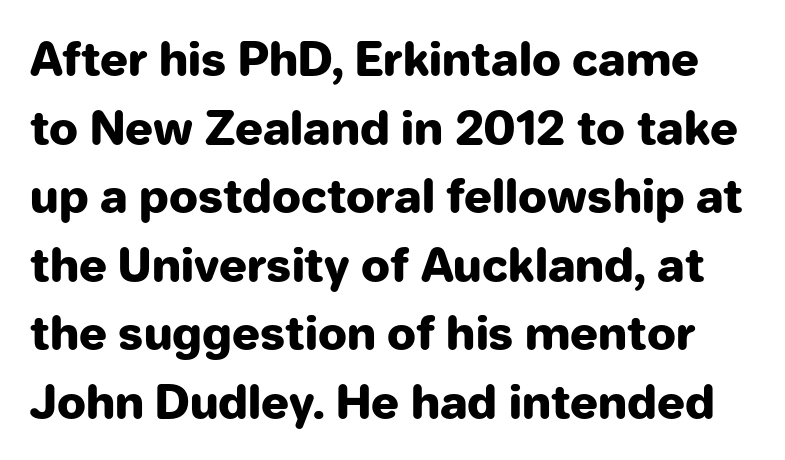
The image shows 46 px heavy sans-serif type, upright; set normal line spacing (1.49x), normal letter spacing, not underlined; low stroke contrast and a medium x-height.
